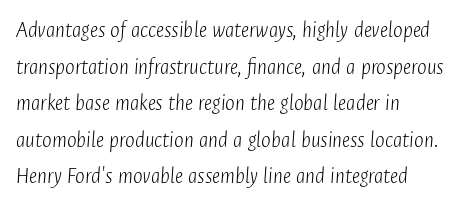
The image shows 23 px text type, italic (leaning right); set left-aligned, normal line spacing (1.59x), normal letter spacing, not underlined.
